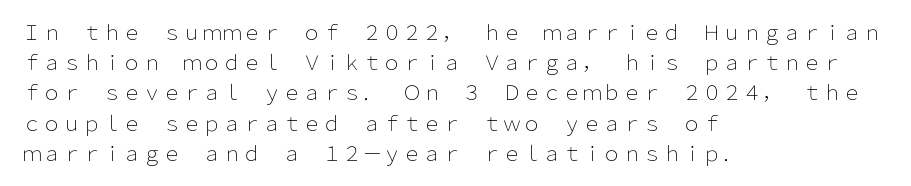
{"italic": "no", "bold": "no", "underline": "no", "align": "left", "line_spacing": "normal", "line_spacing_ratio": 1.51, "letter_spacing": "normal", "letter_spacing_em": 0.0, "glyph_px": 20}
